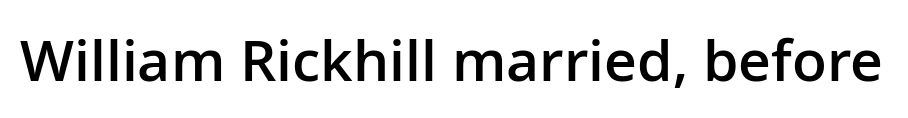
Q: Is the text bold? A: Semi-bold.
Q: Is the text italic (slanted)? A: No, it is upright.
Q: Is the typeface a serif or a sans-serif typeface? A: Sans-serif.
Q: Is the text underlined? A: No.
Q: Is the spacing between letters normal or unusually wide? A: Normal.
Q: Width (condensed, normal, or wide)? A: Normal.
Q: Stroke contrast? A: Low.
Q: x-height? A: Medium.
Q: Monospaced? A: No.
